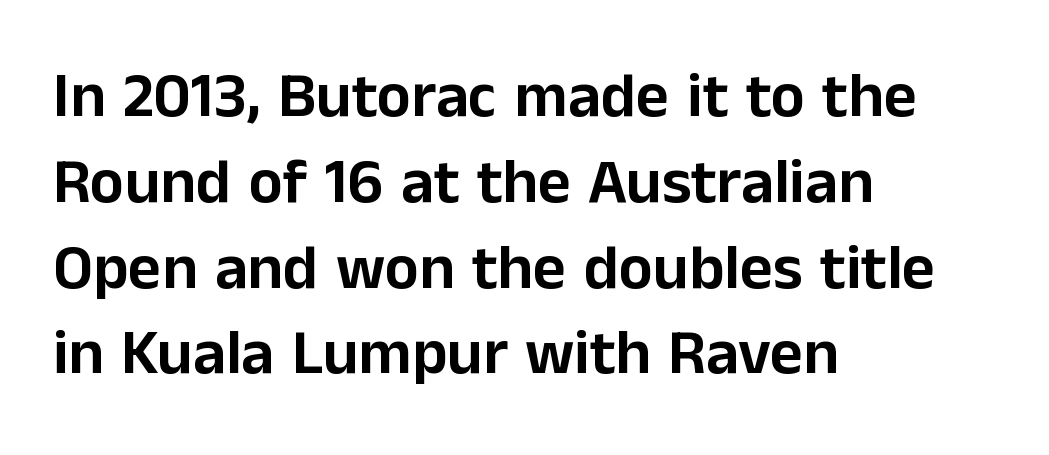
The image shows 64 px sans-serif type, upright; set left-aligned, normal line spacing (1.34x), normal letter spacing, not underlined; low stroke contrast and a medium x-height.
